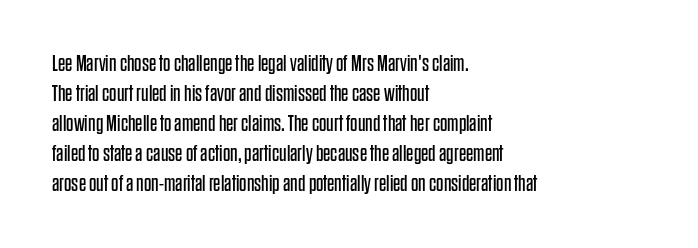
The image shows 23 px text type, upright; set left-aligned, normal line spacing (1.3x), normal letter spacing, not underlined.
